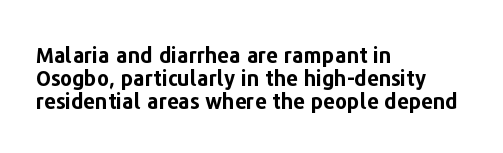
The image shows 21 px bold type, upright; set left-aligned, tight line spacing (1.09x), normal letter spacing, not underlined.
